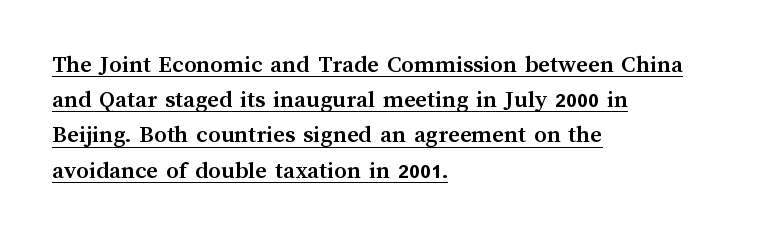
In CSS terms this would be text-align: left. Typographic density is high because the face is bold. The specimen includes a rule beneath the text block's lines. The rendering keeps characters at their native spacing. Posture: vertical.
